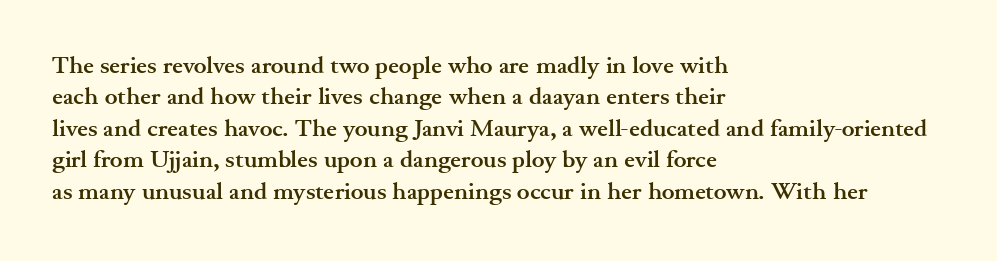
Caption: standard tracking, unaltered. In CSS terms this would be text-align: left. Unlike italic type, these characters show no tilt at all. A dark, heavy texture on the line: the type is bold.
